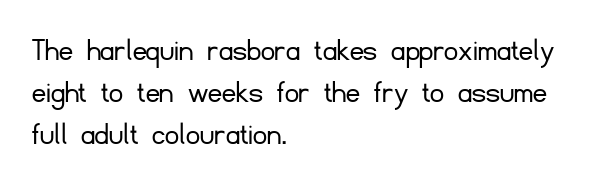
The lettering stays uniformly vertical, giving the passage a roman look. No heavy texture on the line: the type isn't bold. Horizontal alignment here is leftward, the default for most running prose. Check where the strokes stop: nothing finishes them off — pure sans. These lines keep a tight, regular rhythm from letter to letter. The face used here is proportionally spaced, like ordinary book or web type.
